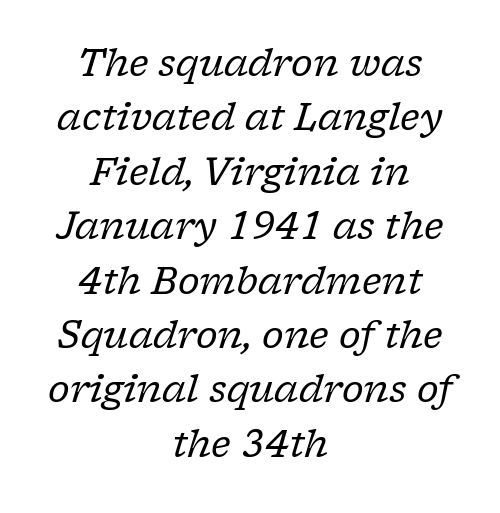
{"serif": "yes", "italic": "yes", "lean": "right", "slant_degrees": 17, "bold": "no", "weight": "regular", "width": "normal", "stroke_contrast": "low", "x_height": "medium", "monospaced": "no", "underline": "no", "align": "center", "line_spacing": "normal", "line_spacing_ratio": 1.47, "letter_spacing": "normal", "letter_spacing_em": 0.0, "glyph_px": 37}
